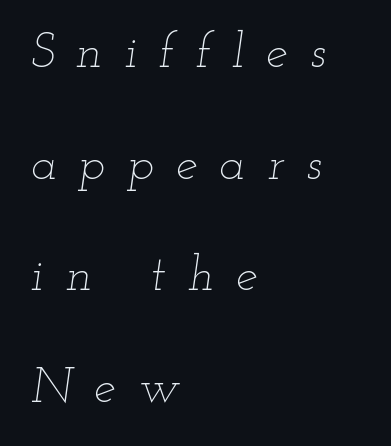
The string is rendered with underlining switched off. Spacing verdict: proportional, widths tailored to each character. The letterforms stand isolated, each surrounded by extra space. Is the type slanted? Yes — the strokes lean at a clear angle. Bold? No — there's no thickening of the strokes.
